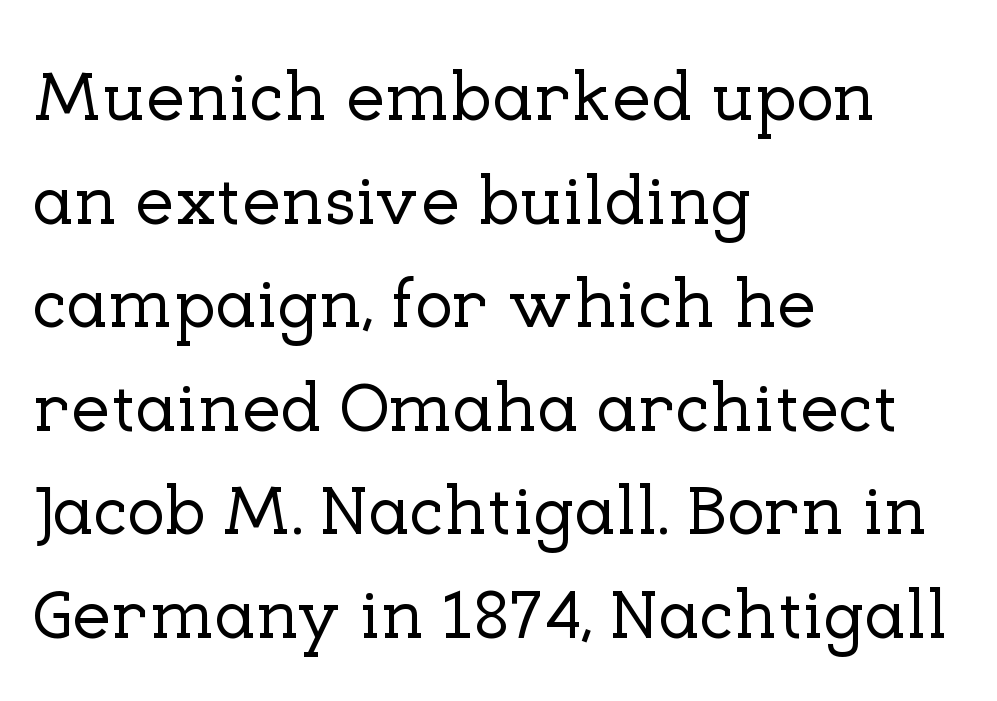
{"serif": "yes", "italic": "no", "width": "normal", "stroke_contrast": "low", "x_height": "medium", "monospaced": "no", "underline": "no", "align": "left", "line_spacing": "normal", "line_spacing_ratio": 1.48, "letter_spacing": "normal", "letter_spacing_em": 0.0, "glyph_px": 70}
